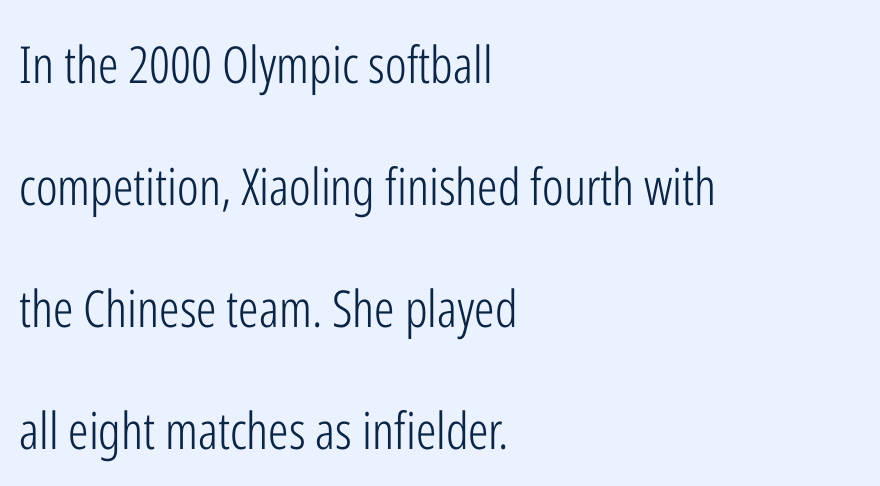
{"serif": "no", "italic": "no", "bold": "no", "weight": "light", "width": "condensed", "stroke_contrast": "low", "x_height": "medium", "monospaced": "no", "underline": "no", "align": "left", "line_spacing": "loose", "line_spacing_ratio": 2.39, "letter_spacing": "normal", "letter_spacing_em": 0.0, "glyph_px": 51}
